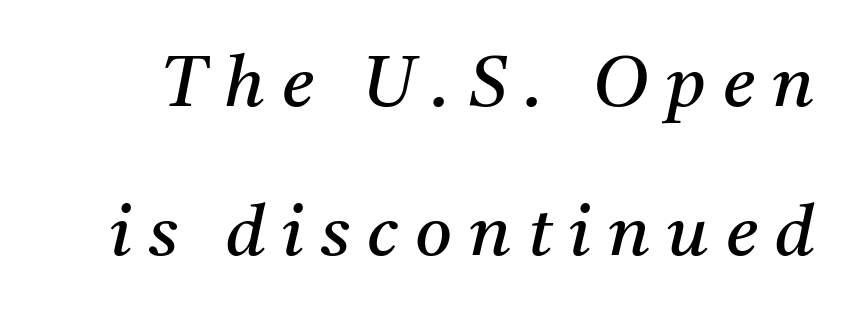
You could only call the tracking loose — the letters float apart. Looks like regular typesetting: each glyph gets only the width it needs. Summary of vertical rhythm: relaxed, with wide interline spacing. Heft: none added — not bold.
